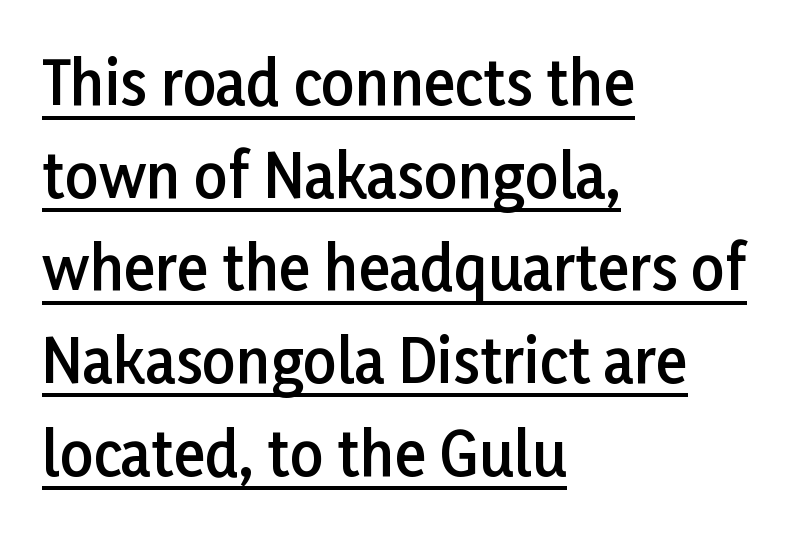
I'd call this a sans setting — the letters go barefoot. In CSS terms this would be text-align: left. The string is rendered with underlining switched on. Note the varied advance widths — an 'i' is clearly narrower than an 'm'.
